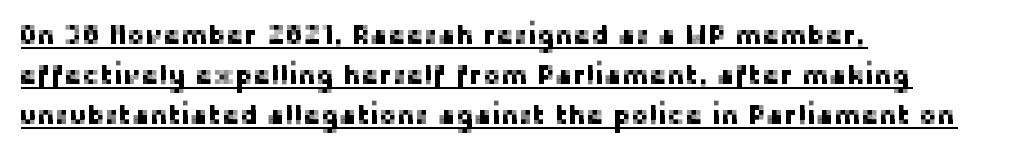
Q: Is the text italic (slanted)? A: No, it is upright.
Q: Is the text underlined? A: Yes.
Q: How is the paragraph aligned? A: Left-aligned.
Q: Is the spacing between letters normal or unusually wide? A: Normal.
Q: Is the spacing between lines tight, normal or loose? A: Normal.
